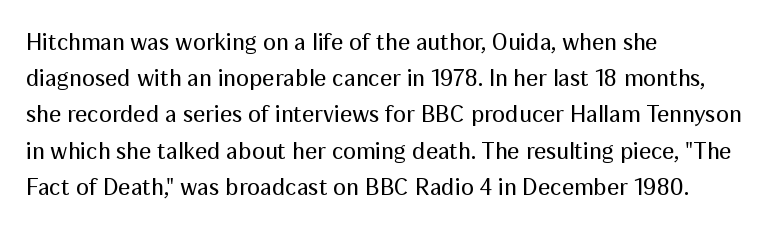
The image shows 24 px text type, upright; set left-aligned, normal line spacing (1.51x), normal letter spacing, not underlined.
